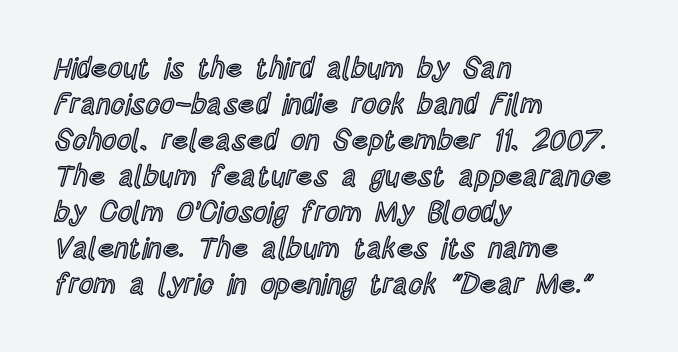
{"width": "condensed", "x_height": "large", "monospaced": "no", "underline": "no", "align": "left", "line_spacing_ratio": 1.24, "letter_spacing": "normal", "letter_spacing_em": 0.0, "glyph_px": 29}
